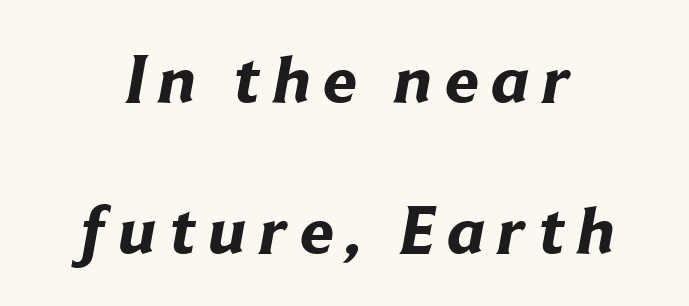
The gap between lines stays unmarked. Spacing verdict: proportional, widths tailored to each character. Pretty heavy lettering here — definitely bold. Leading is clearly above the norm, producing a sparse column. Observe the absence of serifs on each vertical stroke in this sample.
